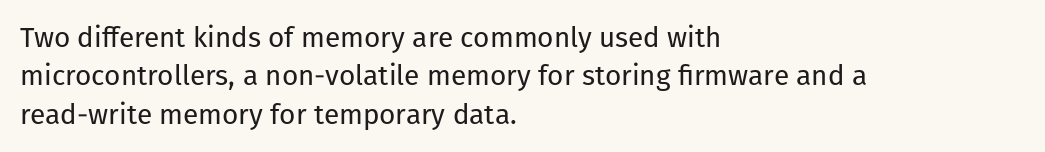
Q: Is the text bold? A: No.
Q: Is the text italic (slanted)? A: No, it is upright.
Q: Is the typeface a serif or a sans-serif typeface? A: Sans-serif.
Q: Is the text underlined? A: No.
Q: How is the paragraph aligned? A: Left-aligned.
Q: Is the spacing between letters normal or unusually wide? A: Normal.
Q: Is the spacing between lines tight, normal or loose? A: Normal.
Q: Width (condensed, normal, or wide)? A: Normal.
Q: Stroke contrast? A: Low.
Q: x-height? A: Medium.
Q: Monospaced? A: No.
